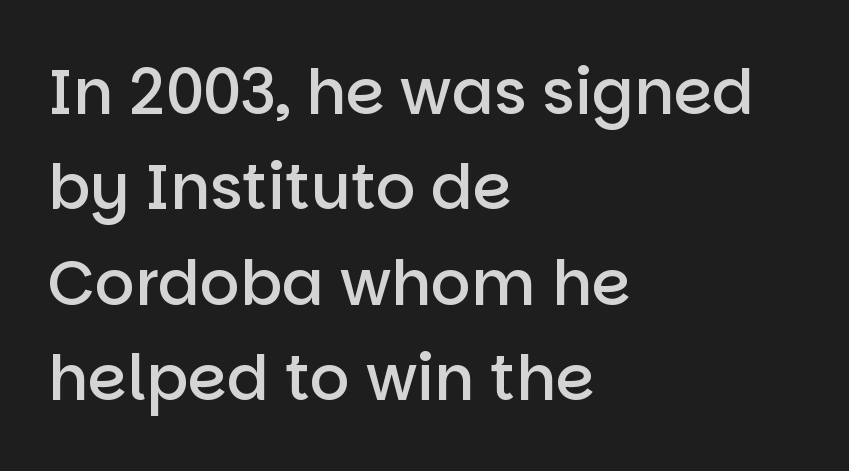
Q: Is the text bold? A: Semi-bold.
Q: Is the text italic (slanted)? A: No, it is upright.
Q: Is the typeface a serif or a sans-serif typeface? A: Sans-serif.
Q: Is the text underlined? A: No.
Q: How is the paragraph aligned? A: Left-aligned.
Q: Is the spacing between letters normal or unusually wide? A: Normal.
Q: Is the spacing between lines tight, normal or loose? A: Normal.
Q: Width (condensed, normal, or wide)? A: Normal.
Q: Stroke contrast? A: Low.
Q: x-height? A: Large.
Q: Monospaced? A: No.
